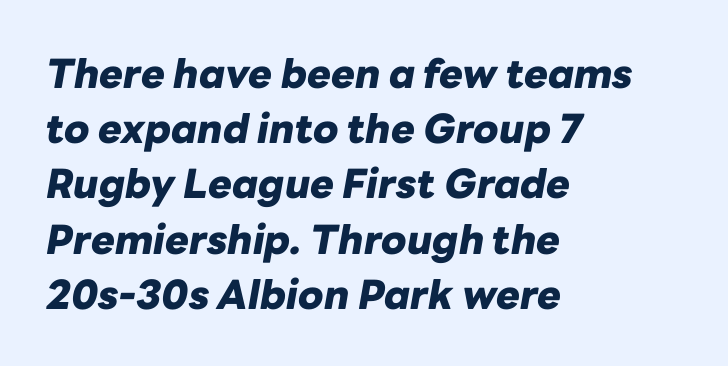
Q: Is the text bold? A: Yes.
Q: Is the text italic (slanted)? A: Yes, it leans right by about 10 degrees.
Q: Is the text underlined? A: No.
Q: How is the paragraph aligned? A: Left-aligned.
Q: Is the spacing between letters normal or unusually wide? A: Normal.
Q: Is the spacing between lines tight, normal or loose? A: Normal.
Q: Width (condensed, normal, or wide)? A: Normal.
Q: Stroke contrast? A: Low.
Q: x-height? A: Medium.
Q: Monospaced? A: No.
